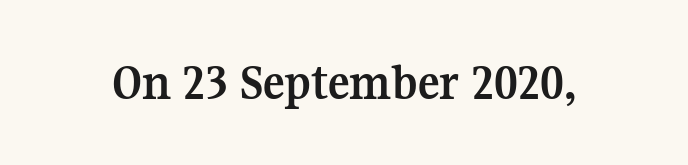
The image shows 51 px semibold serif type, upright; set normal letter spacing, not underlined; medium stroke contrast and a medium x-height.
